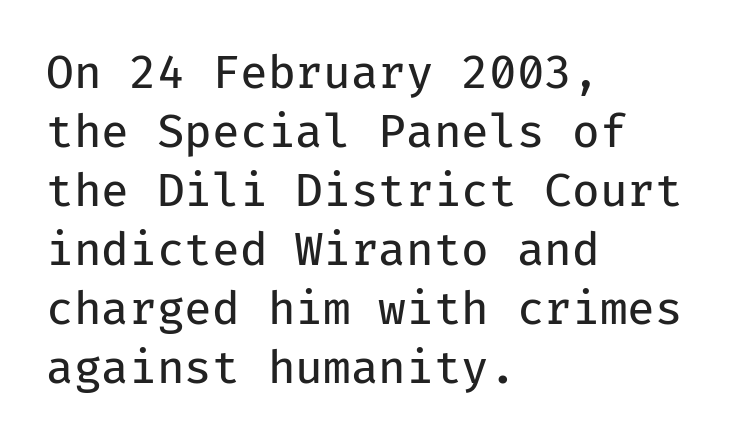
Fixed-width glyphs throughout — classic coding-font behaviour. Glance below the letters and you will spot only blank space. The letters stand upright; this is a roman face. Weight: regular or lighter.
